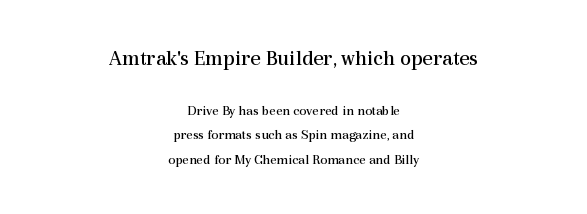
The image shows 22 px text type, upright; set centered, line spacing 1.77x, normal letter spacing, not underlined; the first (top) block is 1.57x larger.
